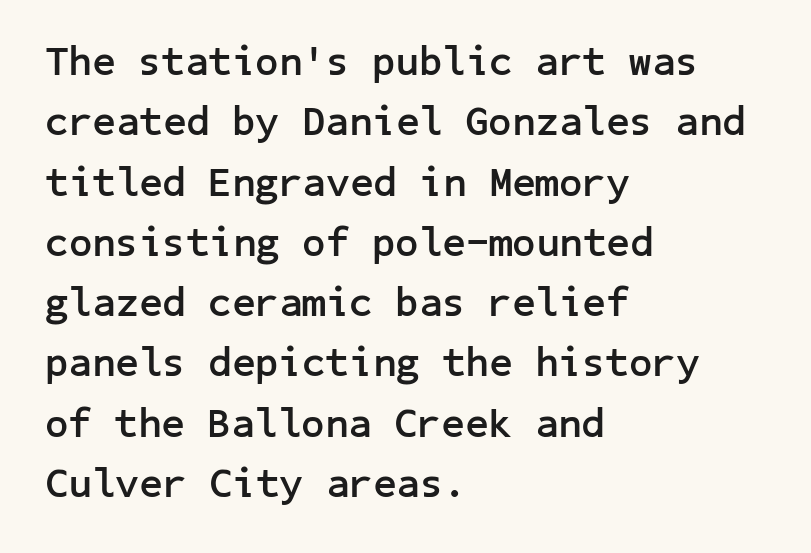
Q: Is the text bold? A: Yes.
Q: Is the text italic (slanted)? A: No, it is upright.
Q: Is the typeface a serif or a sans-serif typeface? A: Sans-serif.
Q: Is the text underlined? A: No.
Q: How is the paragraph aligned? A: Left-aligned.
Q: Is the spacing between letters normal or unusually wide? A: Normal.
Q: Is the spacing between lines tight, normal or loose? A: Normal.
Q: Width (condensed, normal, or wide)? A: Normal.
Q: Stroke contrast? A: Low.
Q: x-height? A: Medium.
